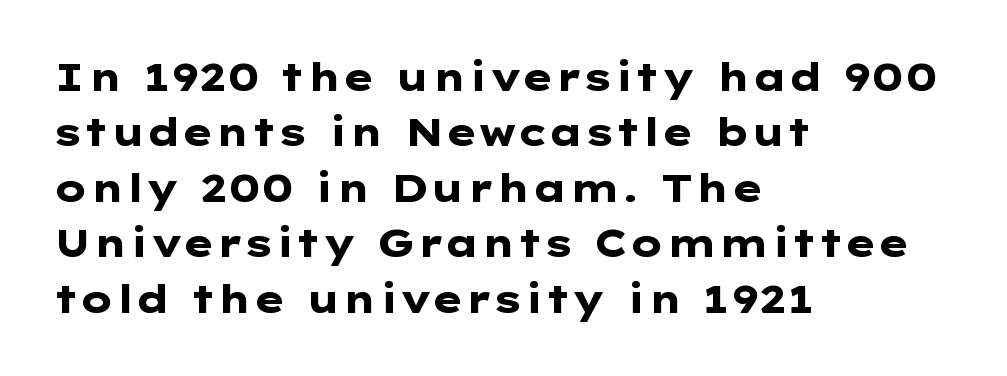
The image shows 38 px heavy, wide sans-serif type, upright; set left-aligned, normal line spacing (1.46x), normal letter spacing, not underlined; low stroke contrast and a medium x-height.
